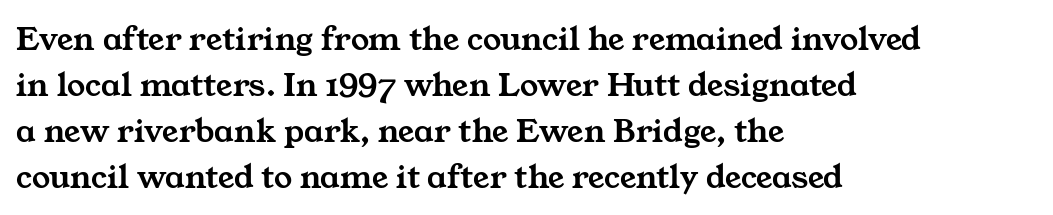
Q: Is the typeface a serif or a sans-serif typeface? A: Serif.
Q: Is the text underlined? A: No.
Q: How is the paragraph aligned? A: Left-aligned.
Q: Is the spacing between letters normal or unusually wide? A: Normal.
Q: Is the spacing between lines tight, normal or loose? A: Normal.
Q: Width (condensed, normal, or wide)? A: Wide.
Q: Stroke contrast? A: Medium.
Q: x-height? A: Medium.
Q: Monospaced? A: No.
